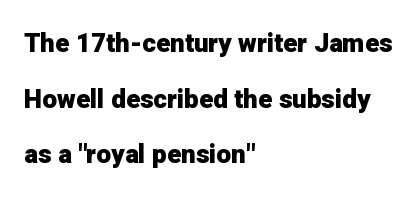
The string is rendered with underlining switched off. The font's upright variant was chosen for this text. Glyph-to-glyph distance matches everyday printed text. Loosely led — the rows are spread out. Line starts are locked; line ends wander. Heavy, bold letterforms.
